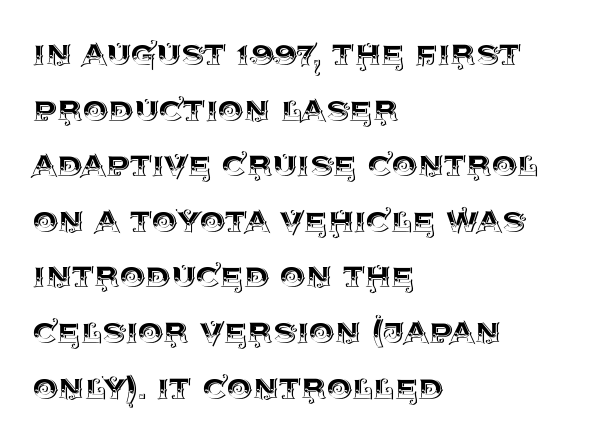
Q: Is the text italic (slanted)? A: No, it is upright.
Q: Is the text underlined? A: No.
Q: How is the paragraph aligned? A: Left-aligned.
Q: Is the spacing between letters normal or unusually wide? A: Normal.
Q: Is the spacing between lines tight, normal or loose? A: Normal.
Q: Width (condensed, normal, or wide)? A: Normal.
Q: x-height? A: Large.
Q: Monospaced? A: No.
